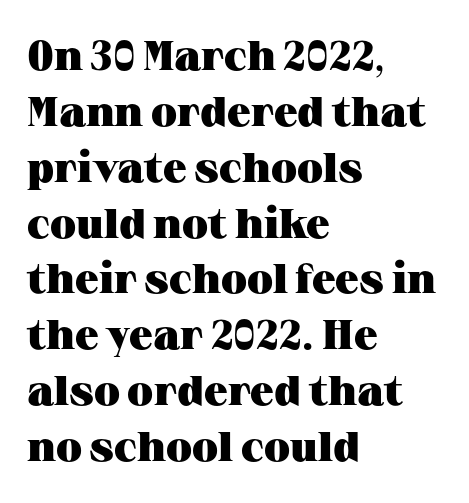
The image shows 42 px heavy, wide serif type, upright; set left-aligned, normal line spacing (1.33x), normal letter spacing, not underlined; medium stroke contrast and a medium x-height.
